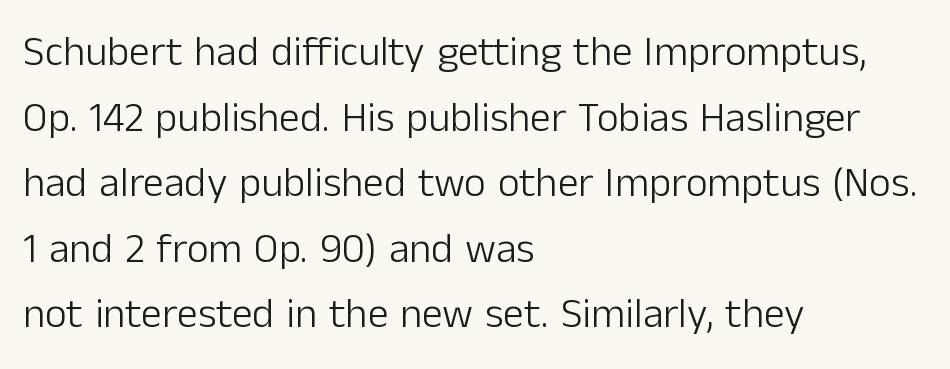
Short note: letters normally spaced. Is there any slant? The stems are plumb. Which margin do the lines hug? The left one — the right edge is uneven. The font is comparable to plain body text, perhaps lighter.
